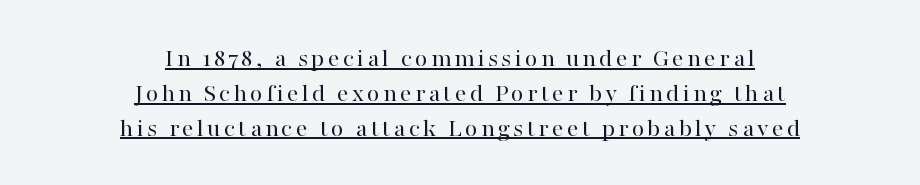
The image shows 26 px text type, upright; set centered, normal line spacing (1.34x), underlined.
